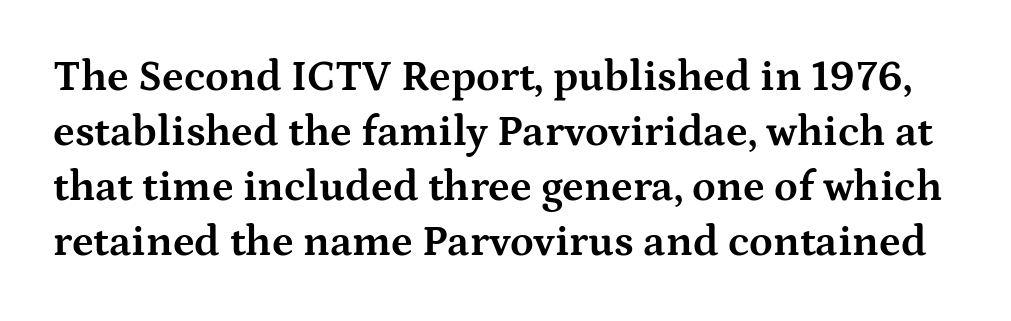
Reading down the column, the eye jumps a familiar distance to each next line. Here the glyphs are tracked normally, forming tight word shapes. When letters stand straight like this, we call the style roman or upright. Small tapered or slab feet sit at the stroke ends, so this counts as serif.
